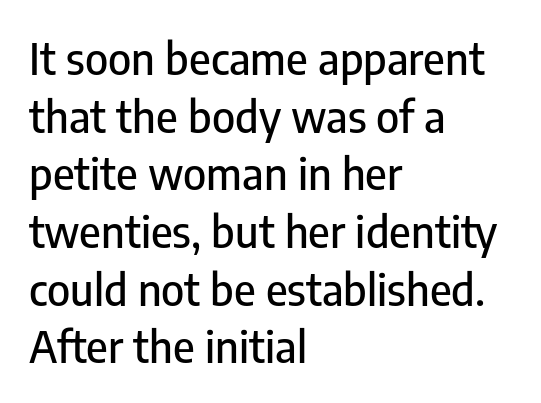
The image shows 44 px condensed sans-serif type, upright; set left-aligned, normal line spacing (1.31x), normal letter spacing, not underlined; low stroke contrast and a medium x-height.
